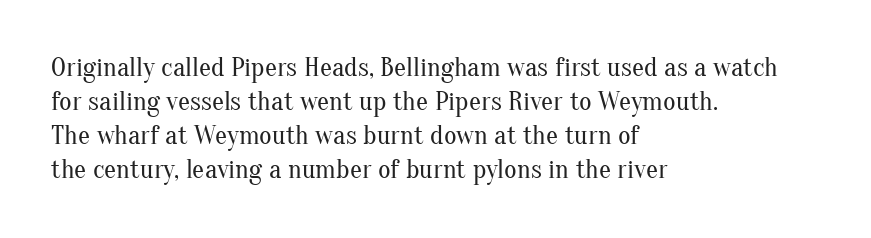
Vertically, the passage feels balanced, rows spaced as you'd expect. The strip under each line holds only bare page. Weight: in the light-to-regular range. Glyph-to-glyph distance matches everyday printed text.
